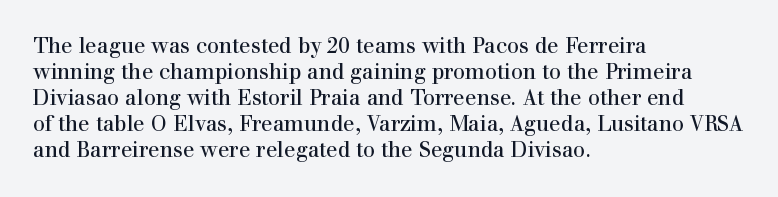
Q: Is the text bold? A: No.
Q: Is the text italic (slanted)? A: No, it is upright.
Q: Is the text underlined? A: No.
Q: How is the paragraph aligned? A: Left-aligned.
Q: Is the spacing between letters normal or unusually wide? A: Normal.
